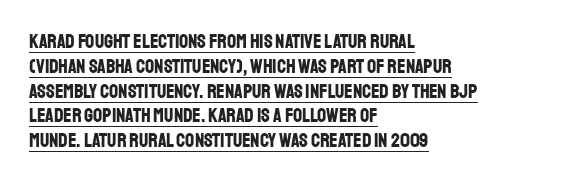
The image shows 20 px bold type, upright; set left-aligned, line spacing 1.24x, normal letter spacing, underlined.
